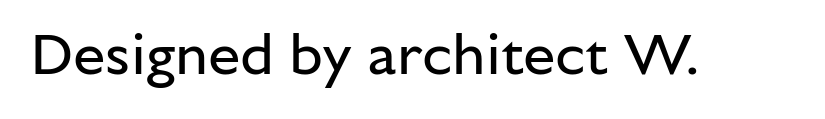
Q: Is the text bold? A: No.
Q: Is the text italic (slanted)? A: No, it is upright.
Q: Is the typeface a serif or a sans-serif typeface? A: Sans-serif.
Q: Is the text underlined? A: No.
Q: Is the spacing between letters normal or unusually wide? A: Normal.
Q: Width (condensed, normal, or wide)? A: Normal.
Q: Stroke contrast? A: Low.
Q: x-height? A: Medium.
Q: Monospaced? A: No.
